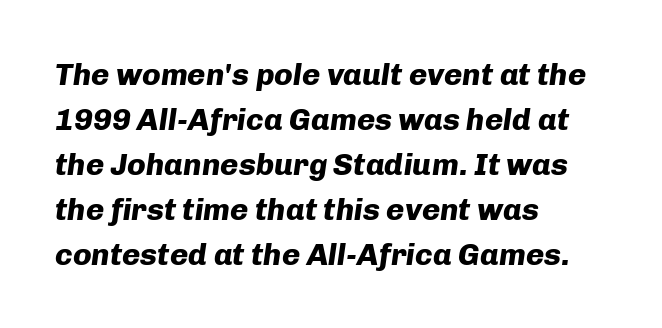
The image shows 31 px heavy type, italic (leaning right); set left-aligned, normal line spacing (1.45x), normal letter spacing, not underlined; low stroke contrast and a medium x-height.
